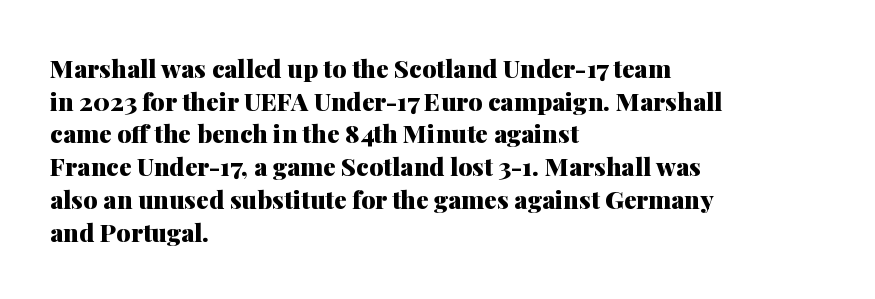
You could call the tracking neutral — neither tight nor loose. Ordinary non-slanted type is in use. Heavy, bold letterforms. Does the copy run flush right? No — it runs flush left. Regular leading.
